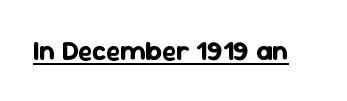
{"italic": "no", "bold": "yes", "underline": "yes", "letter_spacing": "normal", "letter_spacing_em": 0.0, "glyph_px": 27}
